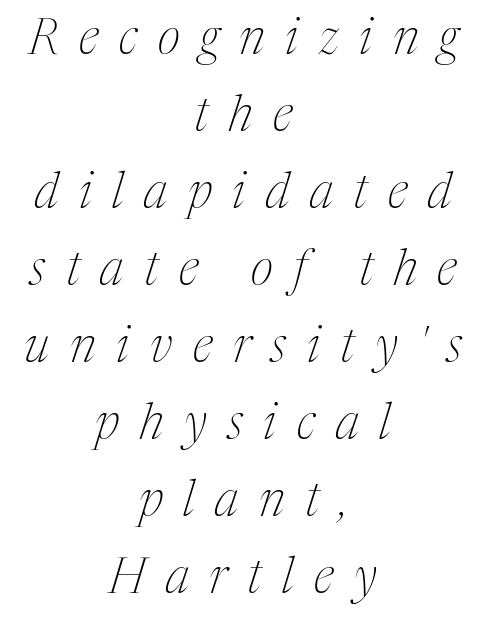
{"serif": "yes", "italic": "yes", "lean": "right", "slant_degrees": 17, "bold": "no", "weight": "thin", "width": "condensed", "stroke_contrast": "medium", "x_height": "medium", "monospaced": "no", "underline": "no", "align": "center", "line_spacing": "normal", "line_spacing_ratio": 1.57, "letter_spacing": "wide", "letter_spacing_em": 0.42, "glyph_px": 49}
